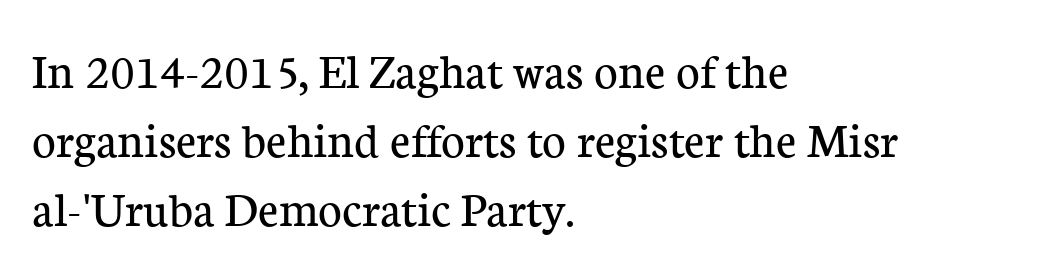
The area under the type is left untouched. If you measured baseline to baseline, you'd find a middling distance. The horizontal fit of the characters is conventional and even. Stems here are at most as thick as an everyday book face. Character widths vary here, with narrow letters taking less room than wide ones.
